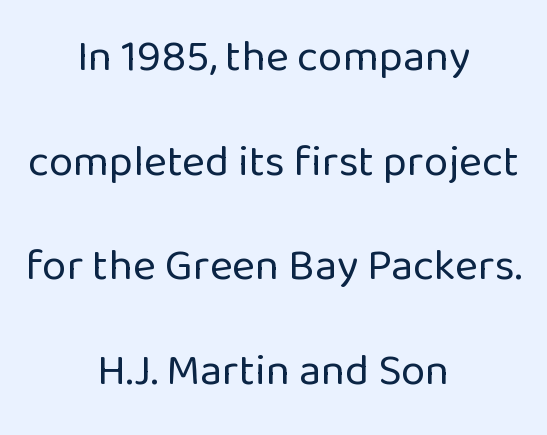
The passage shown is typed in a proportional face where columns would drift. The weight would be labelled regular, book, light, or lighter still. Classification — sans serif. Unmarked baselines from the first word to the last. The compositor balanced each line on the midline. The letterforms sit shoulder to shoulder at normal distance.
